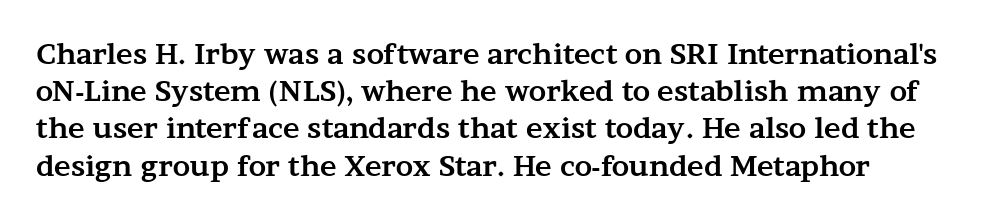
What stands out about the letter spacing? Nothing — it is the standard amount. How would I describe the line gaps? Plain and ordinary. Spacing verdict: proportional, widths tailored to each character. The string is rendered with underlining switched off. The letters are bold, with thick, heavy strokes. Small tapered or slab feet sit at the stroke ends, so this counts as serif.
